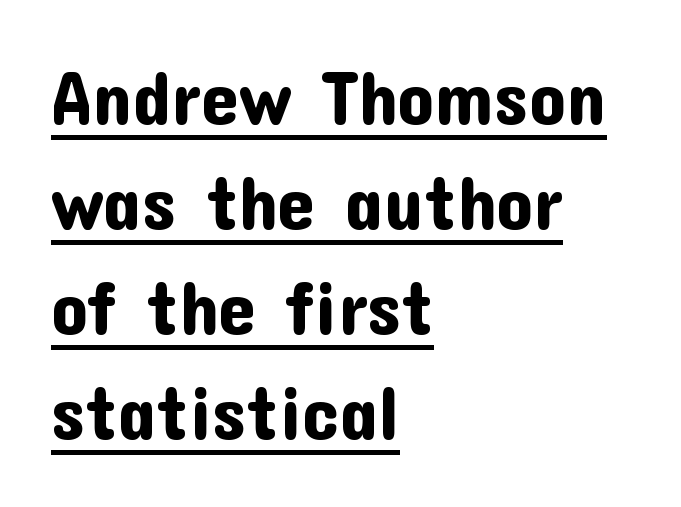
Is the block centered? No — it sits flush against the left margin. Every word sits above its own underline. A normal amount of white space separates one row of letters from the next. Think of a printed novel: that variable character pitch is what you see here.
